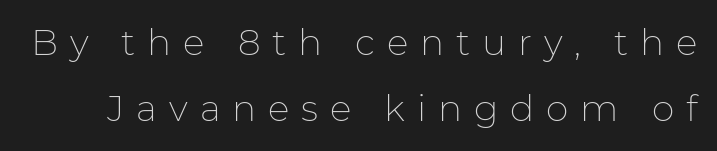
The image shows 36 px thin sans-serif type, upright; set line spacing 1.83x, unusually wide letter spacing (+0.33 em), not underlined; low stroke contrast and a medium x-height.
